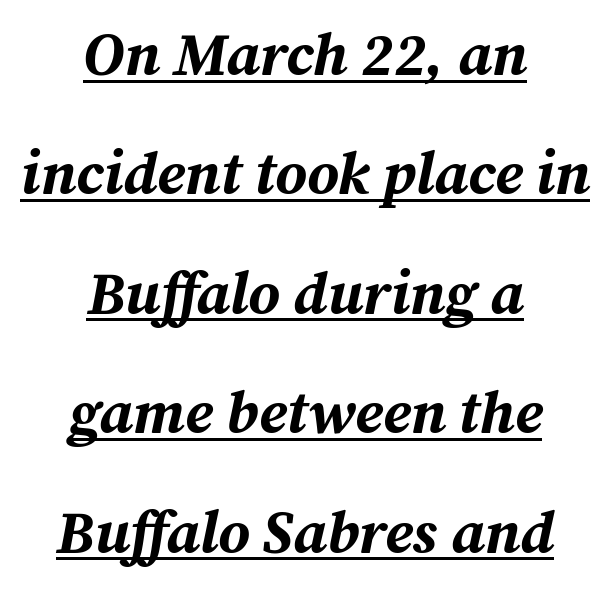
Q: Is the text bold? A: Yes.
Q: Is the text italic (slanted)? A: Yes, it leans right by about 12 degrees.
Q: Is the text underlined? A: Yes.
Q: How is the paragraph aligned? A: Centered.
Q: Is the spacing between letters normal or unusually wide? A: Normal.
Q: Is the spacing between lines tight, normal or loose? A: Loose.
Q: Width (condensed, normal, or wide)? A: Normal.
Q: Stroke contrast? A: Medium.
Q: x-height? A: Medium.
Q: Monospaced? A: No.
